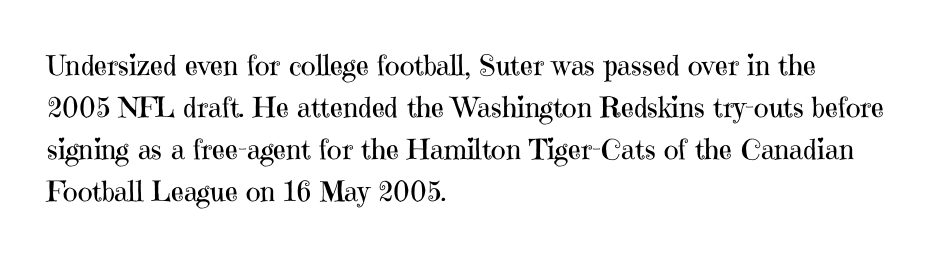
Vertically, the passage feels balanced, rows spaced as you'd expect. The font is comparable to plain body text, perhaps lighter. The letters sit at their default tracking, neither squeezed nor spread. Caption: multi-line text, flush left, ragged right. If you drew a line through each stem, it would be perfectly vertical. The passage shown is typed in a proportional face where columns would drift.
